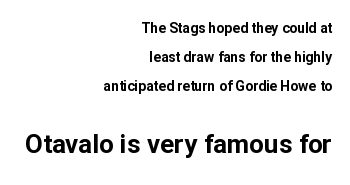
The image shows 26 px bold type, upright; set right-aligned, loose line spacing (2.07x), normal letter spacing, not underlined; the second (bottom) block is 1.86x larger.
